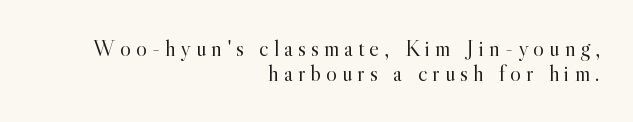
The image shows 23 px text type, upright; set right-aligned, tight line spacing (1.1x), unusually wide letter spacing (+0.22 em), not underlined.
